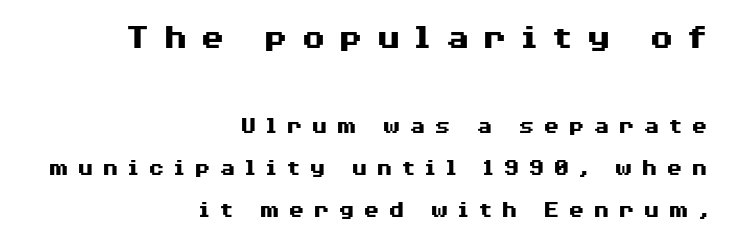
Q: Is the text bold? A: Yes.
Q: Is the text italic (slanted)? A: No, it is upright.
Q: Is the typeface a serif or a sans-serif typeface? A: Sans-serif.
Q: Is the text underlined? A: No.
Q: How is the paragraph aligned? A: Right-aligned.
Q: Is the spacing between letters normal or unusually wide? A: Unusually wide.
Q: Which block of text is set in a larger size, the first (top) or the second (bottom)? A: The first (top) one.
Q: Width (condensed, normal, or wide)? A: Wide.
Q: Stroke contrast? A: Medium.
Q: x-height? A: Medium.
Q: Monospaced? A: No.
